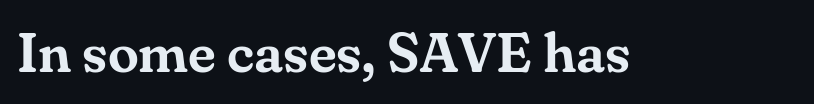
The image shows 56 px serif type, upright; set normal letter spacing, not underlined; medium stroke contrast and a small x-height.
